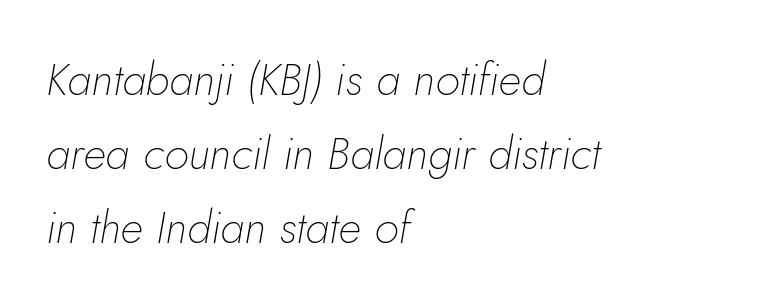
This rendering leaves character spacing at its baseline value. Compared with a centered layout, this one pins lines to the left instead. Heft: none added — not bold. Spacing verdict: proportional, widths tailored to each character. Regular leading.
